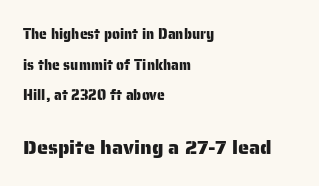
Q: Is the text italic (slanted)? A: No, it is upright.
Q: Is the text underlined? A: No.
Q: How is the paragraph aligned? A: Left-aligned.
Q: Is the spacing between letters normal or unusually wide? A: Normal.
Q: Is the spacing between lines tight, normal or loose? A: Loose.
Q: Which block of text is set in a larger size, the first (top) or the second (bottom)? A: The second (bottom) one.
